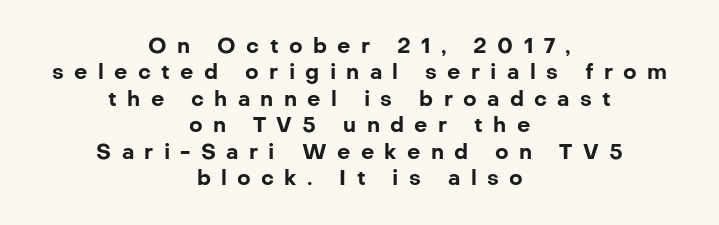
Layout note: lines centered. Heft: maximum for text — a bold. Words appear elongated and porous because spacing is wide. Anything drawn beneath the words? Only blank space.
